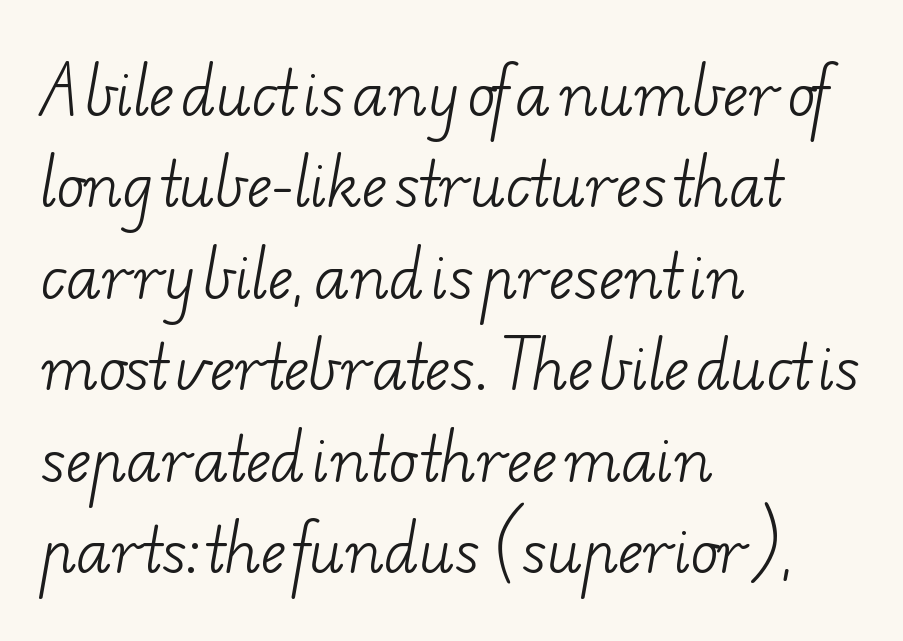
Note: serifs present on the glyphs. How would I describe the line gaps? Plain and ordinary. Each letter keeps its own natural width here, so spacing adapts to shape. The zone under the glyphs is completely vacant.
